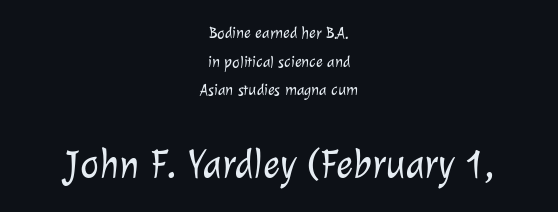
The image shows 40 px light sans-serif type; set centered, line spacing 1.79x, normal letter spacing, not underlined; the second (bottom) block is 2.5x larger; low stroke contrast and a medium x-height.
